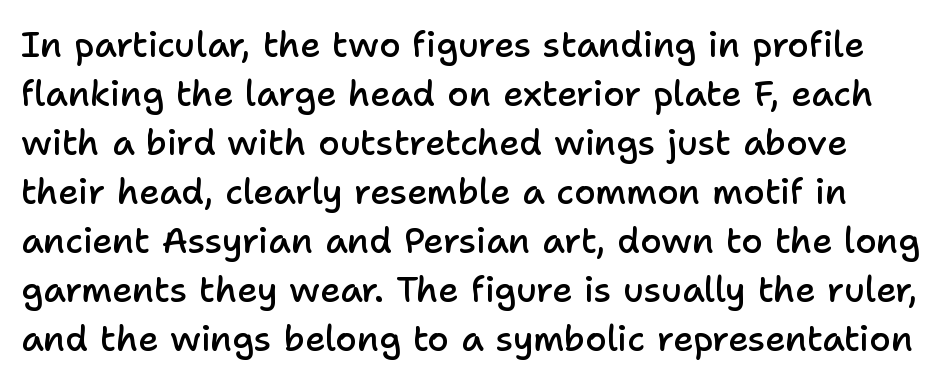
Character widths vary here, with narrow letters taking less room than wide ones. Does extra space separate the letters? No, they use regular spacing. This is sans-serif lettering, the kind often seen on screens and signage. These lines sit exactly where default settings would place them. Beneath every word, the page is bare.
